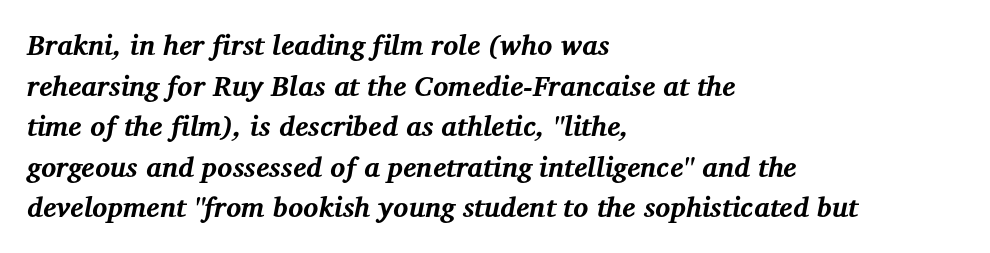
{"serif": "yes", "italic": "yes", "lean": "right", "slant_degrees": 12, "bold": "yes", "weight": "bold", "width": "normal", "stroke_contrast": "medium", "x_height": "medium", "monospaced": "no", "underline": "no", "align": "left", "line_spacing": "normal", "line_spacing_ratio": 1.45, "letter_spacing": "normal", "letter_spacing_em": 0.0, "glyph_px": 28}
